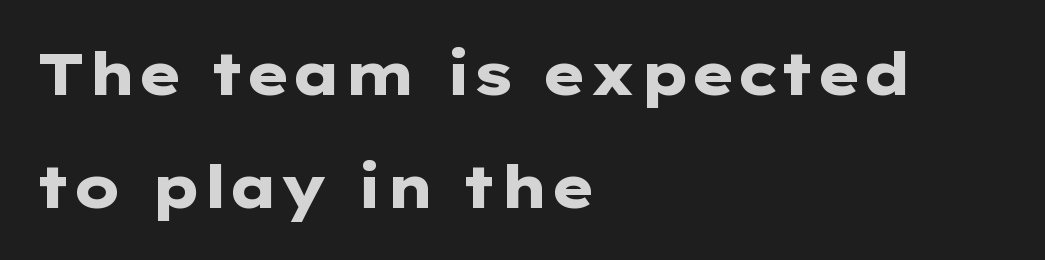
{"serif": "no", "italic": "no", "bold": "yes", "weight": "heavy", "width": "wide", "stroke_contrast": "low", "x_height": "medium", "monospaced": "no", "underline": "no", "align": "left", "line_spacing": "loose", "line_spacing_ratio": 1.92, "letter_spacing": "normal", "letter_spacing_em": 0.0, "glyph_px": 59}
